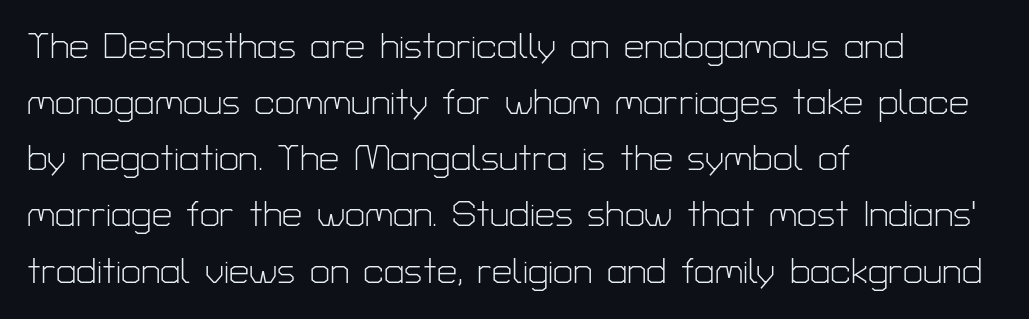
{"serif": "no", "italic": "no", "bold": "no", "weight": "light", "width": "normal", "stroke_contrast": "low", "x_height": "medium", "monospaced": "no", "underline": "no", "align": "left", "line_spacing": "normal", "line_spacing_ratio": 1.56, "letter_spacing": "normal", "letter_spacing_em": 0.0, "glyph_px": 36}
